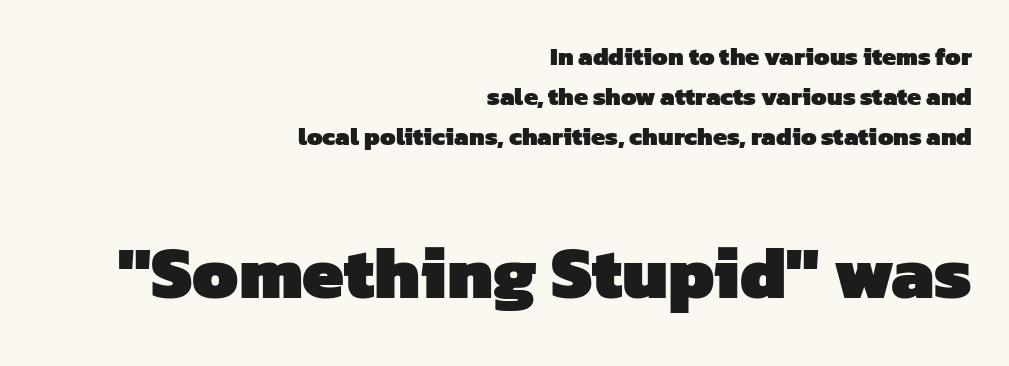
Right-aligned paragraph, ragged on the left. This rendering features lettering with no underline. Varying glyph widths throughout — classic text-font behaviour. Compared with typical paragraphs, the rows here are spaced about the same.
